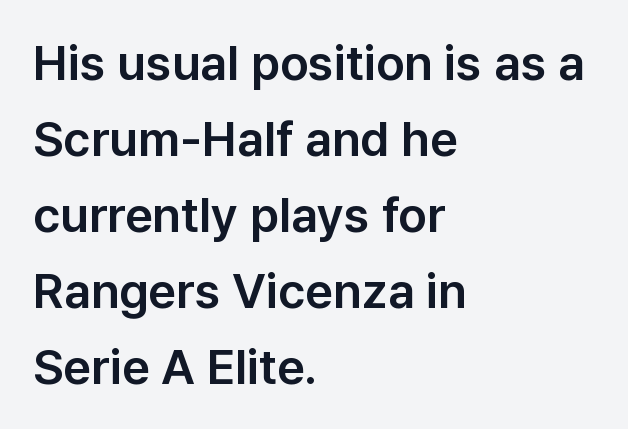
Is this a sans? Yes — the strokes have no serifs. Every character sits straight up, as roman type does. Summary of vertical rhythm: regular, with standard interline spacing. Is this a fixed-width face? No — the glyphs have proportional, varying widths. Quick note: underline off.
